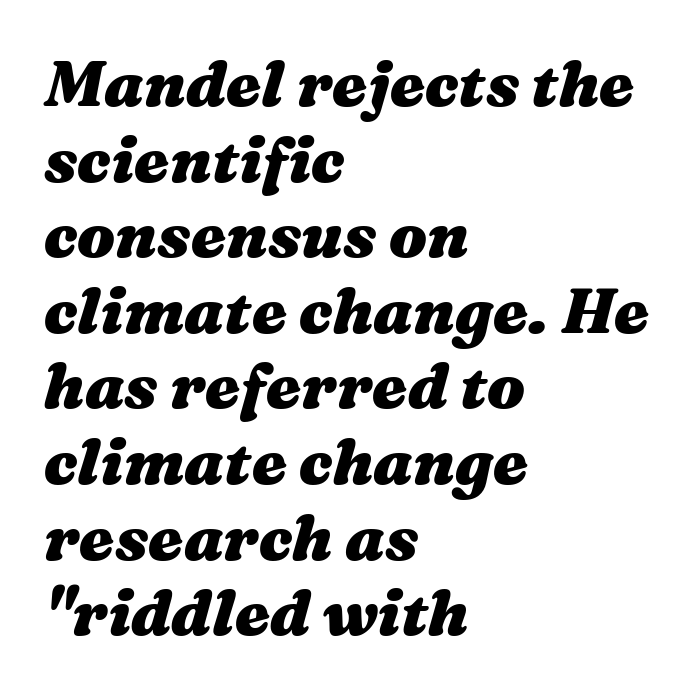
{"italic": "yes", "lean": "right", "slant_degrees": 16, "bold": "yes", "weight": "heavy", "width": "wide", "stroke_contrast": "medium", "x_height": "medium", "monospaced": "no", "underline": "no", "align": "left", "line_spacing_ratio": 1.2, "letter_spacing": "normal", "letter_spacing_em": 0.0, "glyph_px": 63}
